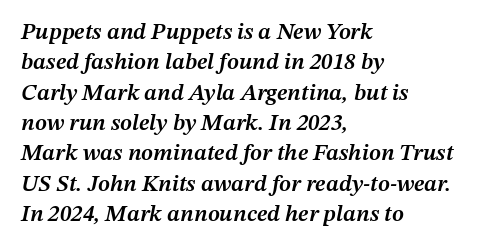
Each line starts at the same left margin while the right side varies. You could call the tracking neutral — neither tight nor loose. These lines sit exactly where default settings would place them. The words here are not underlined.
